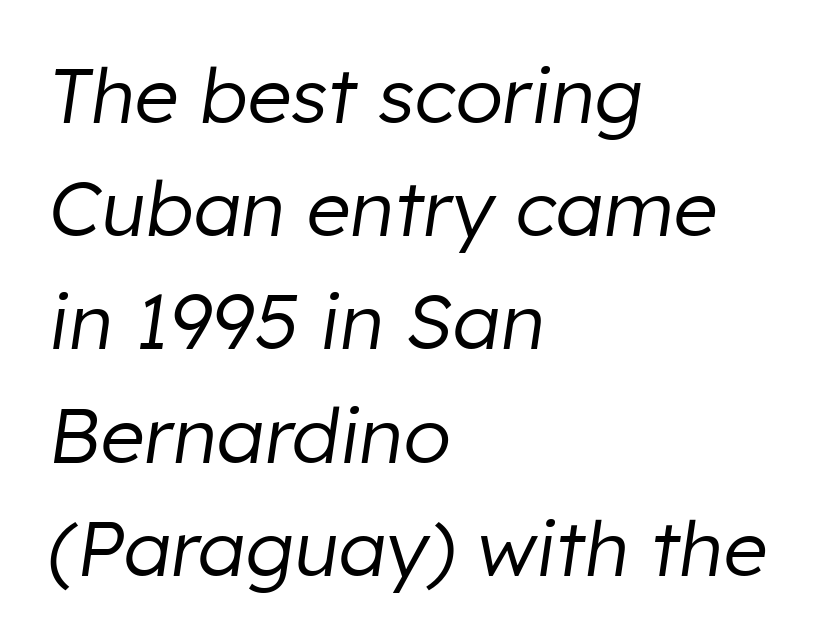
{"italic": "yes", "lean": "right", "slant_degrees": 8, "bold": "no", "weight": "regular", "width": "normal", "stroke_contrast": "low", "x_height": "medium", "monospaced": "no", "underline": "no", "align": "left", "line_spacing": "normal", "line_spacing_ratio": 1.47, "letter_spacing": "normal", "letter_spacing_em": 0.0, "glyph_px": 77}
